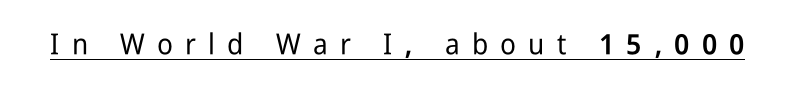
The image shows 29 px condensed sans-serif type, upright; set unusually wide letter spacing (+0.42 em), underlined; low stroke contrast and a medium x-height.
